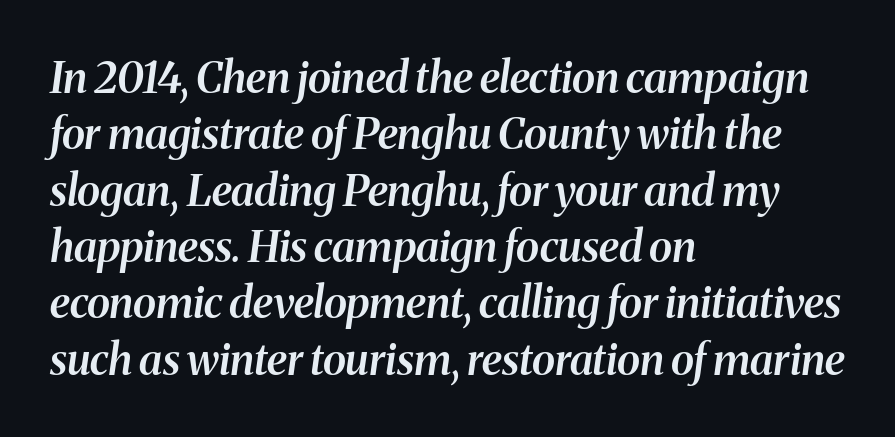
Q: Is the text bold? A: Semi-bold.
Q: Is the text italic (slanted)? A: Yes, it leans right by about 8 degrees.
Q: Is the typeface a serif or a sans-serif typeface? A: Serif.
Q: Is the text underlined? A: No.
Q: How is the paragraph aligned? A: Left-aligned.
Q: Is the spacing between letters normal or unusually wide? A: Normal.
Q: Is the spacing between lines tight, normal or loose? A: Normal.
Q: Width (condensed, normal, or wide)? A: Normal.
Q: Stroke contrast? A: Medium.
Q: x-height? A: Medium.
Q: Monospaced? A: No.
